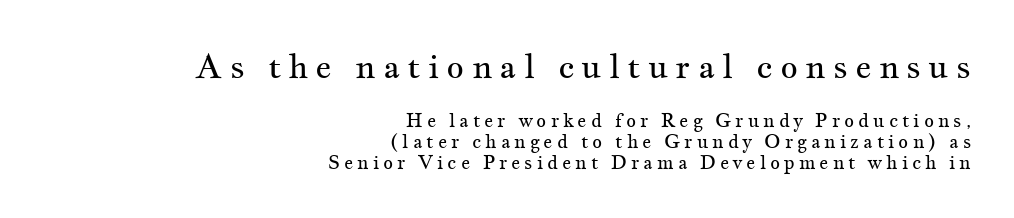
These lines huddle together more closely than default settings would place them. Does extra space separate the letters? Yes, quite a lot of it. These lines are composed in type with serifs. Stems here are at most as thick as an everyday book face.
